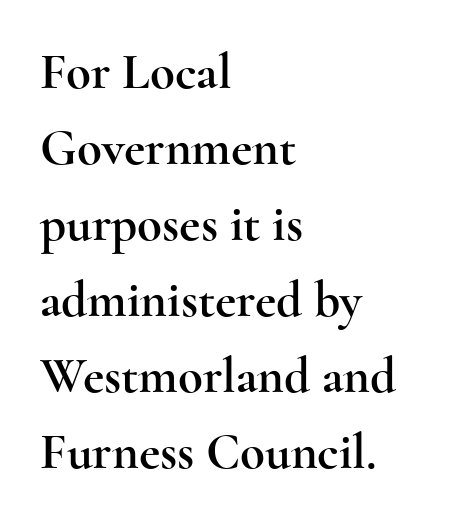
The face used here is proportionally spaced, like ordinary book or web type. Short note: letters normally spaced. The characters display serif detailing at their extremities. The lettering holds an erect, upright posture throughout. Notice how descenders clear the ascenders below comfortably — that's standard leading. The ragged edge is on the right, which tells us the setting is flush left.
